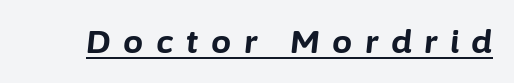
These lines are rendered in a variable-pitch font. This rendering widens character spacing well past its baseline value. Underlined type. Strong, thick strokes mark this as bold type.
